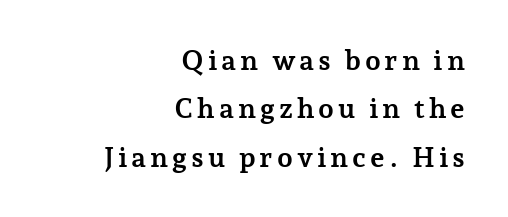
The image shows 28 px semibold serif type, upright; set right-aligned, line spacing 1.73x, not underlined; low stroke contrast and a medium x-height.
